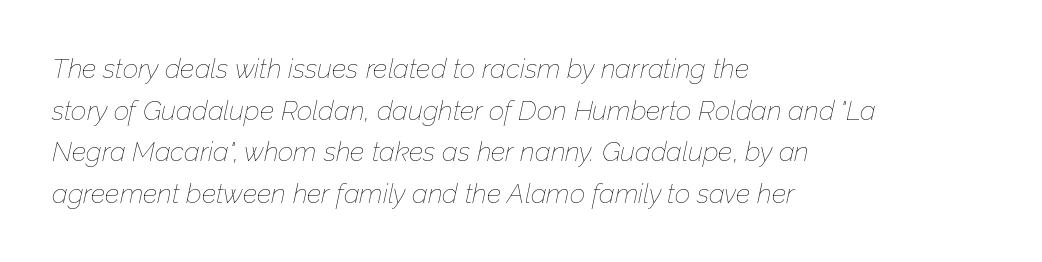
Q: Is the text bold? A: No.
Q: Is the text italic (slanted)? A: Yes, it leans right by about 12 degrees.
Q: Is the text underlined? A: No.
Q: How is the paragraph aligned? A: Left-aligned.
Q: Is the spacing between letters normal or unusually wide? A: Normal.
Q: Is the spacing between lines tight, normal or loose? A: Normal.
